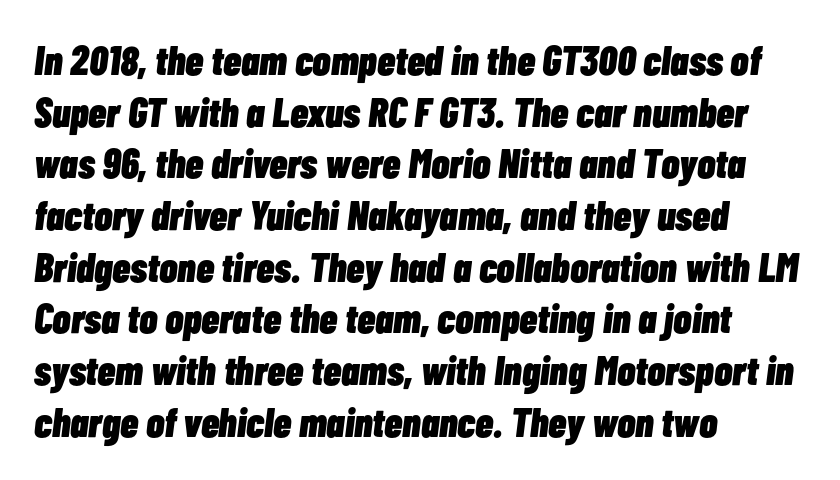
Plain, unruled lines of type. Interline gaps are of average width in this sample. Heft: maximum for text — a bold. Layout note: lines flush left. Here the designer chose a conventional face with non-uniform glyph widths. In terms of posture, this sample is oblique.
